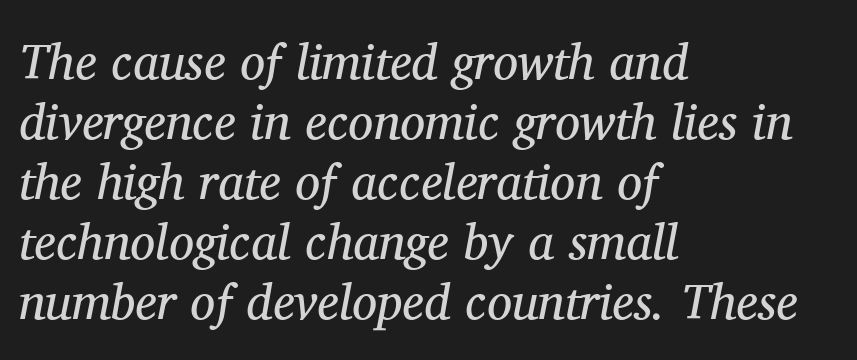
{"serif": "yes", "italic": "yes", "lean": "right", "slant_degrees": 11, "bold": "no", "weight": "regular", "width": "normal", "stroke_contrast": "medium", "x_height": "medium", "monospaced": "no", "underline": "no", "align": "left", "line_spacing_ratio": 1.2, "letter_spacing": "normal", "letter_spacing_em": 0.0, "glyph_px": 50}
